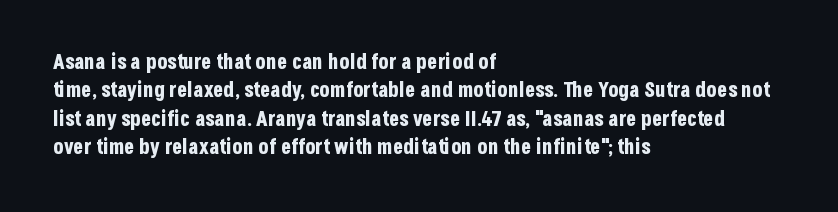
The image shows 21 px bold type, upright; set left-aligned, normal line spacing (1.35x), normal letter spacing, not underlined.
